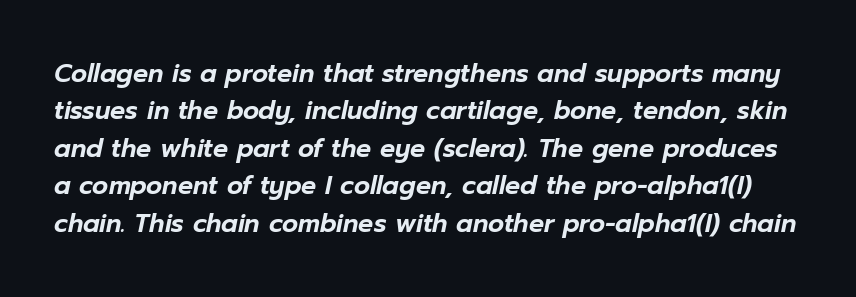
This sample keeps an unexceptional amount of space between lines. Tall strokes in this sample are angled rather than plumb. The gap between lines stays unmarked. The letters sit at their default tracking, neither squeezed nor spread.
